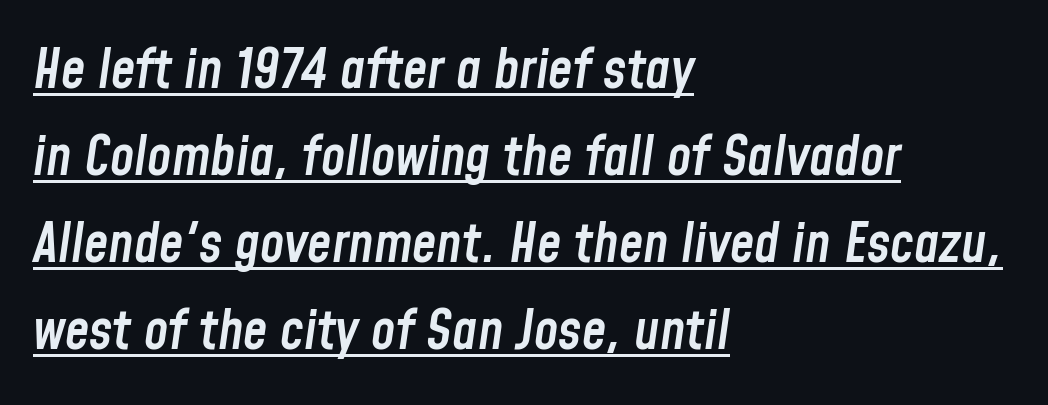
Q: Is the text bold? A: Semi-bold.
Q: Is the text italic (slanted)? A: Yes, it leans right by about 8 degrees.
Q: Is the text underlined? A: Yes.
Q: How is the paragraph aligned? A: Left-aligned.
Q: Is the spacing between letters normal or unusually wide? A: Normal.
Q: Is the spacing between lines tight, normal or loose? A: Normal.
Q: Width (condensed, normal, or wide)? A: Condensed.
Q: Stroke contrast? A: Low.
Q: x-height? A: Medium.
Q: Monospaced? A: No.
